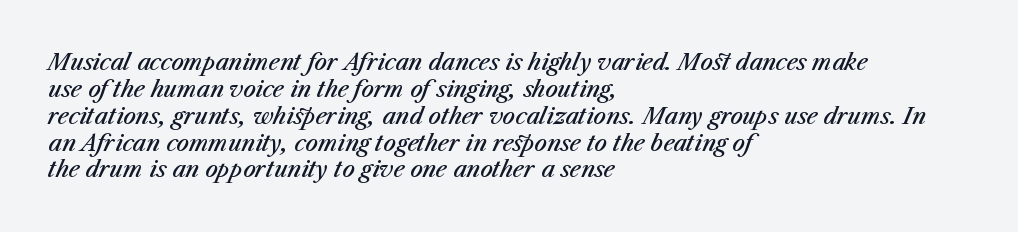
The compositor pushed each line to the left boundary. What stands out about the letter spacing? Nothing — it is the standard amount. The face used here has a pronounced slope to its letters. No word sits above an underline.
